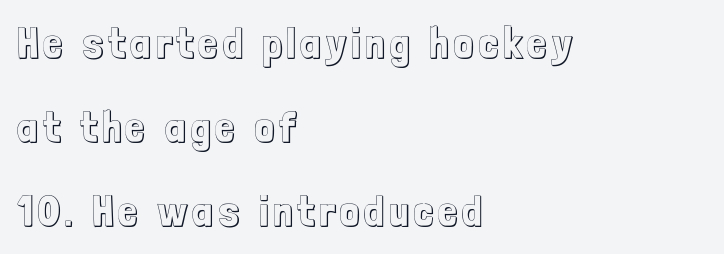
The image shows 43 px condensed type, upright; set left-aligned, loose line spacing (1.95x), not underlined; a medium x-height.
